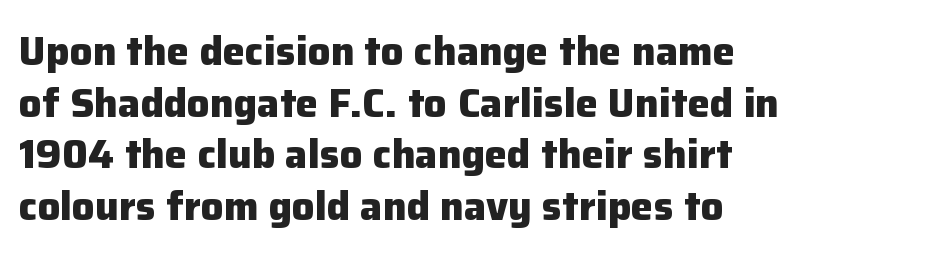
{"serif": "no", "italic": "no", "bold": "yes", "weight": "heavy", "width": "normal", "stroke_contrast": "low", "x_height": "medium", "monospaced": "no", "underline": "no", "align": "left", "line_spacing": "normal", "line_spacing_ratio": 1.29, "letter_spacing": "normal", "letter_spacing_em": 0.0, "glyph_px": 40}
